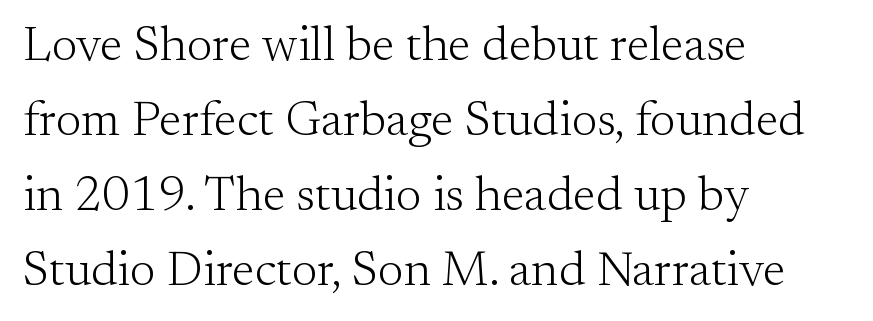
Unbolded letterforms with no extra heft. The space directly below the letters is spotless. The lettering stays uniformly vertical, giving the passage a roman look. The tracking reads as untouched default to a designer's eye.
